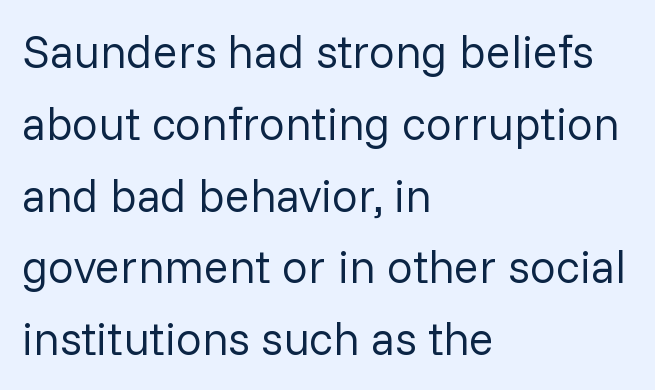
Quick note: interline space is typical. A clean baseline with only descenders dipping below it. Summary of weight: not heavy and not bold. The letters advance in unequal steps, a hallmark of proportional type. The rag falls on the right side of this text block. The passage shown has conventional tracking throughout.
